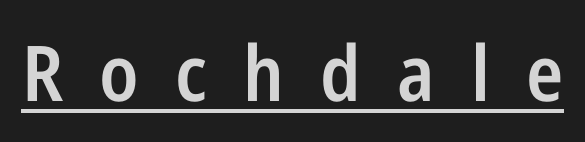
Q: Is the text bold? A: Semi-bold.
Q: Is the text italic (slanted)? A: No, it is upright.
Q: Is the typeface a serif or a sans-serif typeface? A: Sans-serif.
Q: Is the text underlined? A: Yes.
Q: Is the spacing between letters normal or unusually wide? A: Unusually wide.
Q: Width (condensed, normal, or wide)? A: Condensed.
Q: Stroke contrast? A: Low.
Q: x-height? A: Medium.
Q: Monospaced? A: No.
